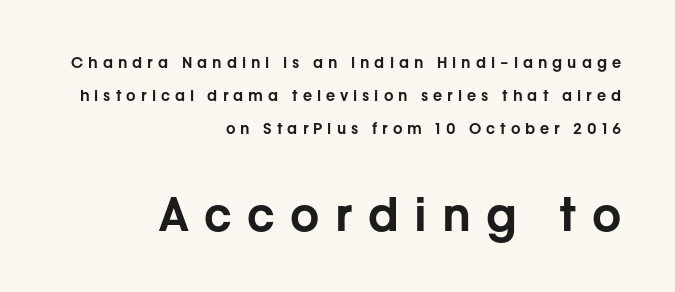
{"serif": "no", "italic": "no", "width": "normal", "stroke_contrast": "low", "x_height": "medium", "monospaced": "no", "underline": "no", "align": "right", "line_spacing": "loose", "line_spacing_ratio": 2.21, "letter_spacing": "wide", "letter_spacing_em": 0.33, "larger_block": "second", "size_ratio": 3.07, "glyph_px": 46}
